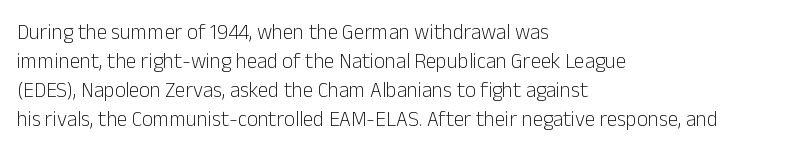
{"italic": "no", "bold": "no", "underline": "no", "align": "left", "line_spacing": "normal", "line_spacing_ratio": 1.38, "letter_spacing": "normal", "letter_spacing_em": 0.0, "glyph_px": 21}
